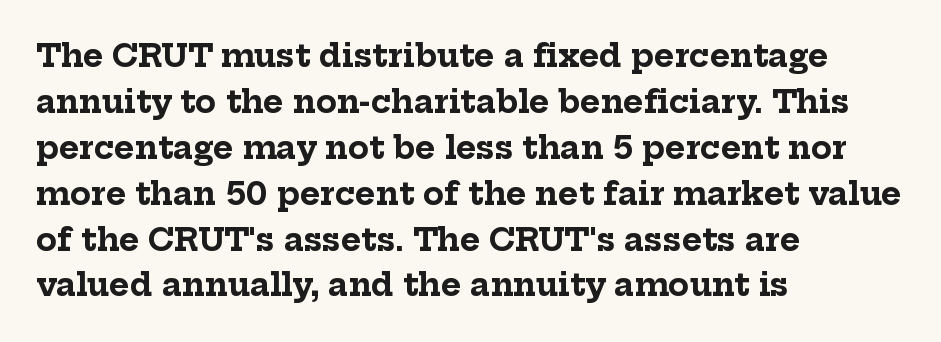
The image shows 31 px bold serif type, upright; set left-aligned, normal line spacing (1.48x), normal letter spacing, not underlined; low stroke contrast and a medium x-height.
